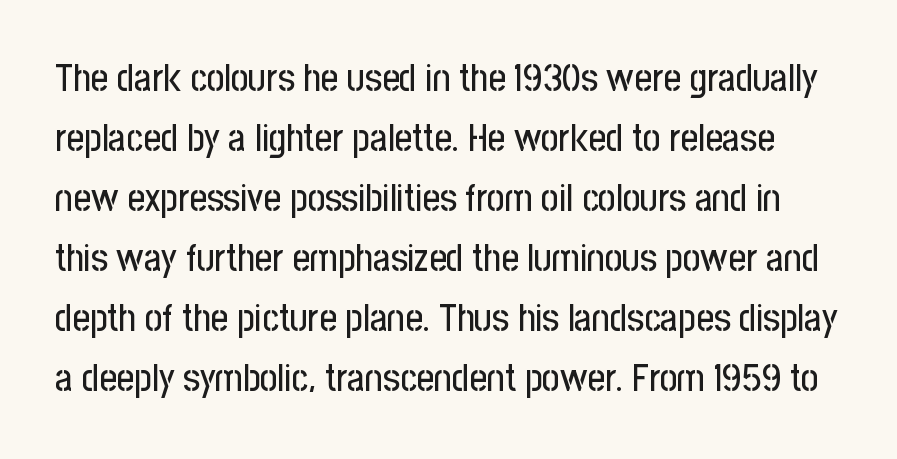
Decoration check: the copy has no underline. You could not count columns in this text — the font is proportionally spaced. Notice how descenders clear the ascenders below comfortably — that's standard leading. Each word holds together tightly as a unit, with standard inter-letter gaps.
